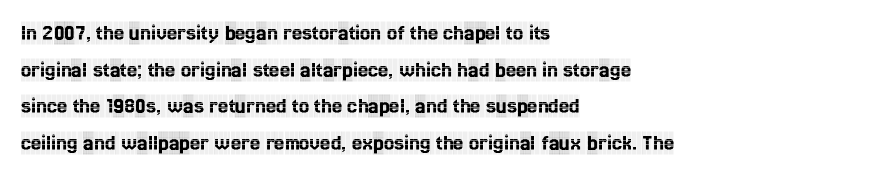
Rendered with straight, roman letterforms. Notice how the passage keeps a crisp vertical edge on the left only. A typesetter would call this leading conventional body-copy spacing. Is the letter spacing exaggerated? No — it looks like the ordinary default.
